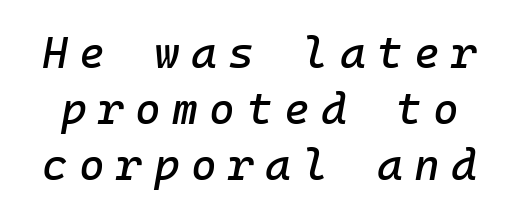
Q: Is the text italic (slanted)? A: Yes, it leans right by about 10 degrees.
Q: Is the text underlined? A: No.
Q: Is the spacing between letters normal or unusually wide? A: Unusually wide.
Q: Is the spacing between lines tight, normal or loose? A: Normal.
Q: Width (condensed, normal, or wide)? A: Normal.
Q: Stroke contrast? A: Low.
Q: x-height? A: Medium.
Q: Monospaced? A: Yes.
